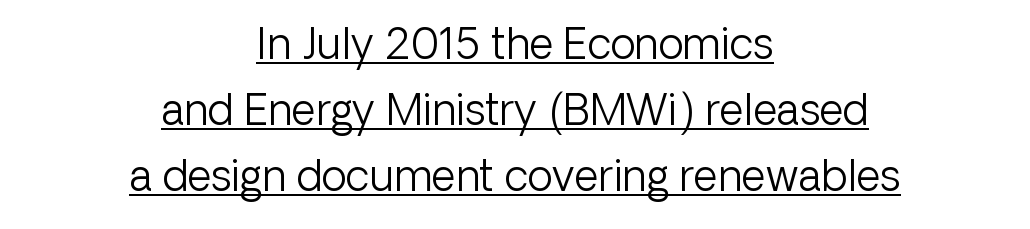
{"serif": "no", "italic": "no", "bold": "no", "weight": "light", "width": "normal", "stroke_contrast": "low", "x_height": "medium", "monospaced": "no", "underline": "yes", "align": "center", "line_spacing": "normal", "line_spacing_ratio": 1.57, "letter_spacing": "normal", "letter_spacing_em": 0.0, "glyph_px": 42}
